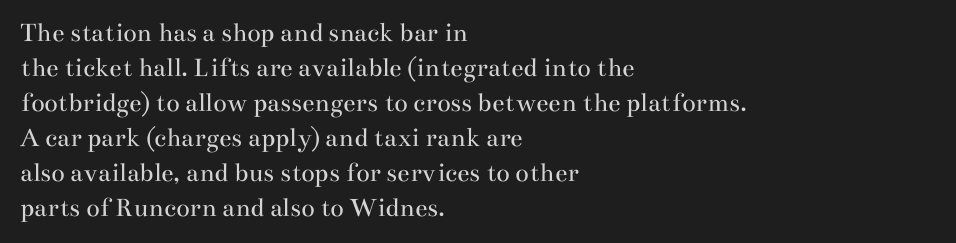
Q: Is the text bold? A: No.
Q: Is the text italic (slanted)? A: No, it is upright.
Q: Is the typeface a serif or a sans-serif typeface? A: Serif.
Q: Is the text underlined? A: No.
Q: How is the paragraph aligned? A: Left-aligned.
Q: Is the spacing between letters normal or unusually wide? A: Normal.
Q: Is the spacing between lines tight, normal or loose? A: Normal.
Q: Width (condensed, normal, or wide)? A: Wide.
Q: Stroke contrast? A: Medium.
Q: x-height? A: Small.
Q: Monospaced? A: No.
